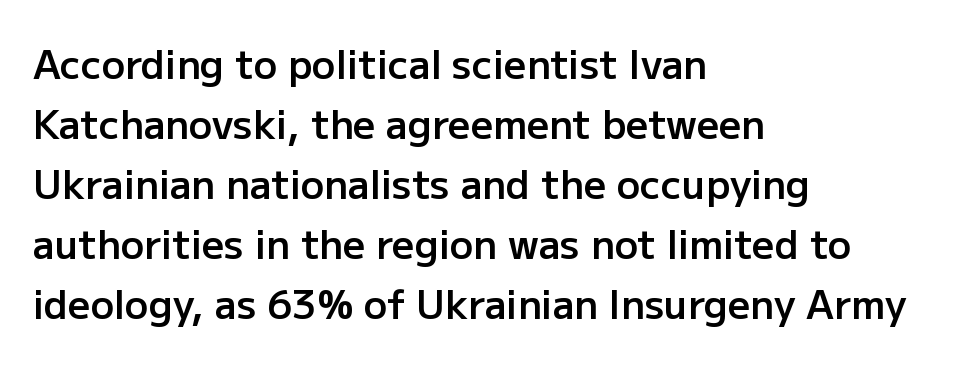
Q: Is the text bold? A: Semi-bold.
Q: Is the text italic (slanted)? A: No, it is upright.
Q: Is the typeface a serif or a sans-serif typeface? A: Sans-serif.
Q: Is the text underlined? A: No.
Q: How is the paragraph aligned? A: Left-aligned.
Q: Is the spacing between letters normal or unusually wide? A: Normal.
Q: Is the spacing between lines tight, normal or loose? A: Normal.
Q: Width (condensed, normal, or wide)? A: Normal.
Q: Stroke contrast? A: Low.
Q: x-height? A: Medium.
Q: Monospaced? A: No.
